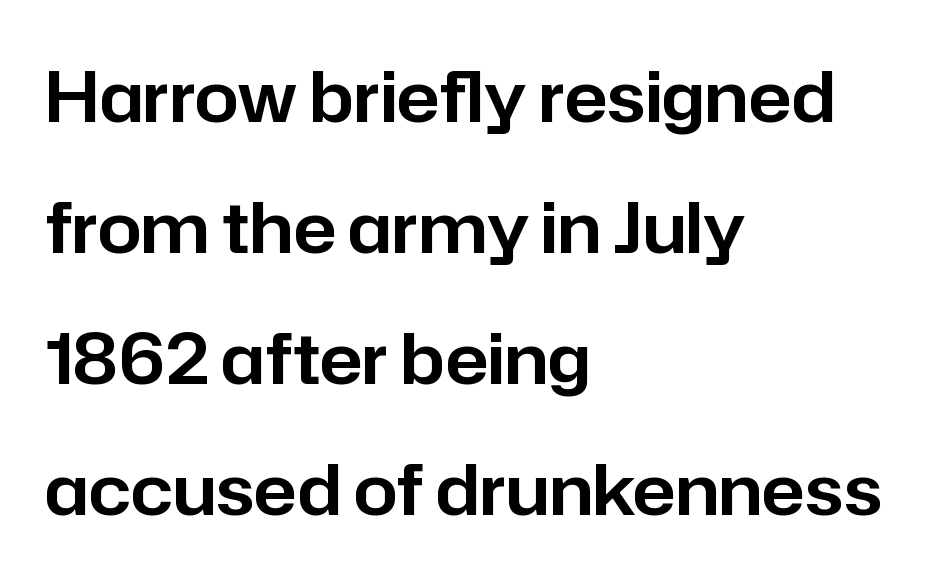
Q: Is the text italic (slanted)? A: No, it is upright.
Q: Is the typeface a serif or a sans-serif typeface? A: Sans-serif.
Q: Is the text underlined? A: No.
Q: How is the paragraph aligned? A: Left-aligned.
Q: Is the spacing between letters normal or unusually wide? A: Normal.
Q: Width (condensed, normal, or wide)? A: Normal.
Q: Stroke contrast? A: Low.
Q: x-height? A: Medium.
Q: Monospaced? A: No.
